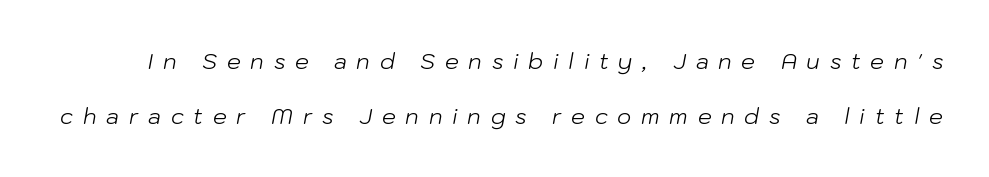
The image shows 22 px text type, italic (leaning right); set loose line spacing (2.49x), unusually wide letter spacing (+0.44 em), not underlined.
